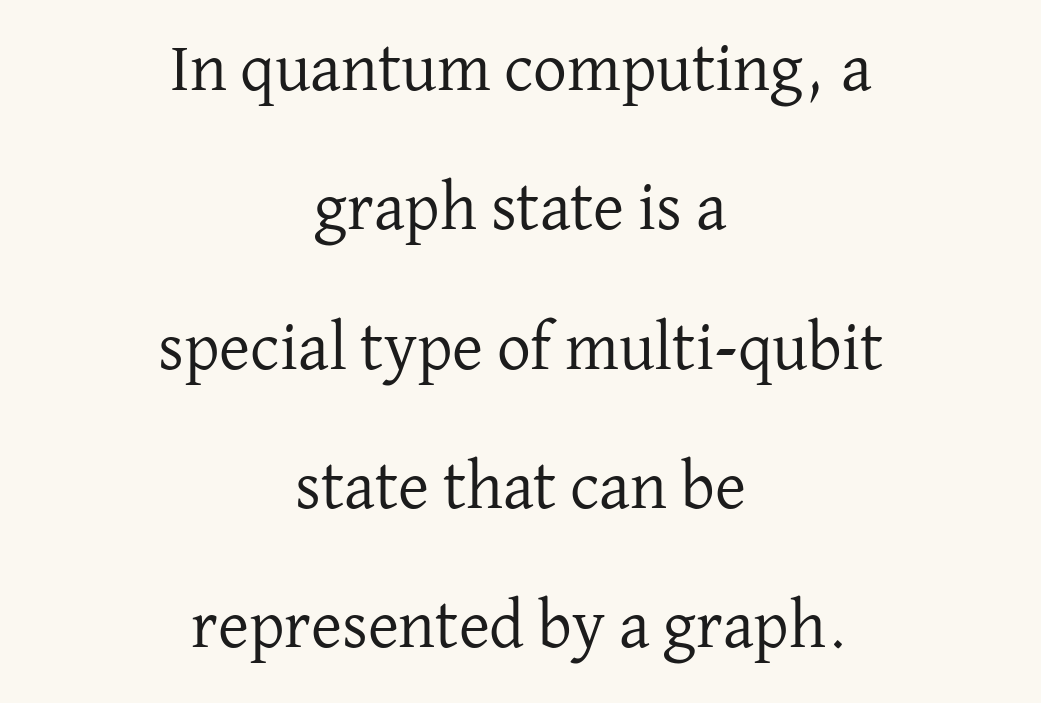
{"serif": "yes", "italic": "no", "bold": "no", "weight": "regular", "width": "normal", "stroke_contrast": "low", "x_height": "medium", "monospaced": "no", "underline": "no", "align": "center", "line_spacing": "loose", "line_spacing_ratio": 2.08, "letter_spacing": "normal", "letter_spacing_em": 0.0, "glyph_px": 67}
